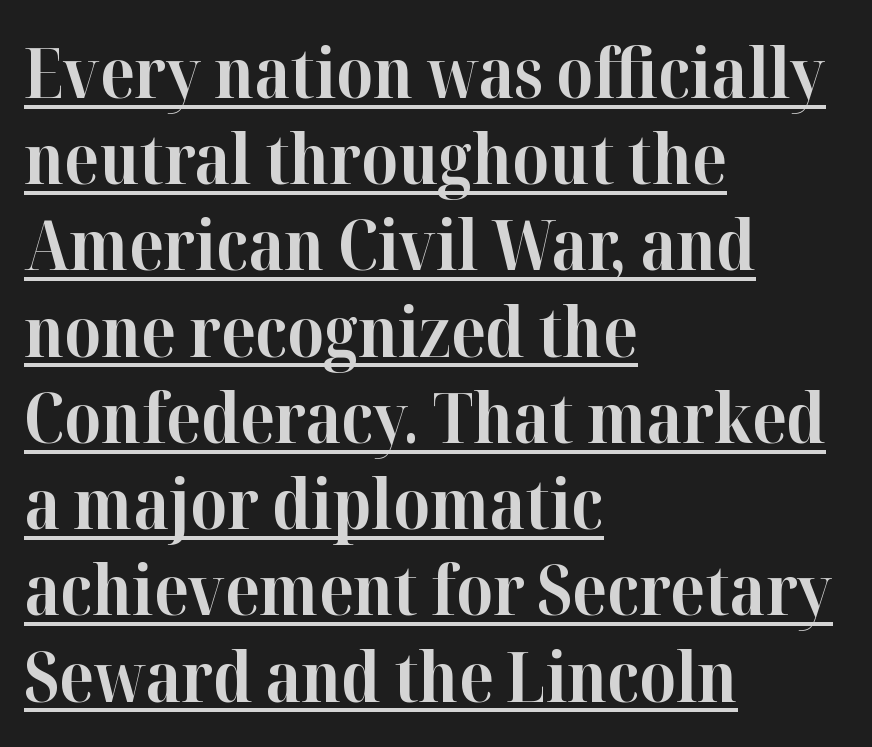
The image shows 69 px bold serif type, upright; set left-aligned, normal line spacing (1.25x), normal letter spacing, underlined; high stroke contrast and a medium x-height.
